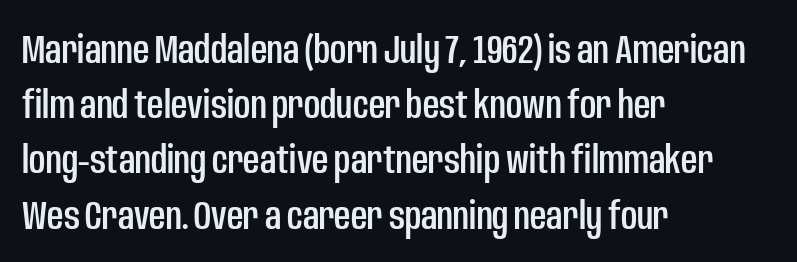
Q: Is the text italic (slanted)? A: No, it is upright.
Q: Is the typeface a serif or a sans-serif typeface? A: Sans-serif.
Q: Is the text underlined? A: No.
Q: How is the paragraph aligned? A: Left-aligned.
Q: Is the spacing between letters normal or unusually wide? A: Normal.
Q: Is the spacing between lines tight, normal or loose? A: Normal.
Q: Width (condensed, normal, or wide)? A: Condensed.
Q: Stroke contrast? A: Low.
Q: x-height? A: Large.
Q: Monospaced? A: No.
